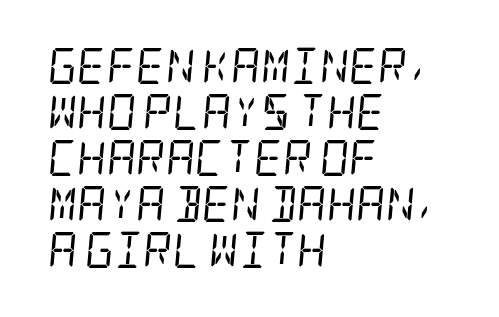
{"serif": "yes", "italic": "yes", "lean": "right", "slant_degrees": 5, "bold": "no", "weight": "regular", "width": "condensed", "stroke_contrast": "low", "x_height": "large", "underline": "no", "align": "left", "line_spacing": "normal", "line_spacing_ratio": 1.28, "letter_spacing": "normal", "letter_spacing_em": 0.0, "glyph_px": 36}
